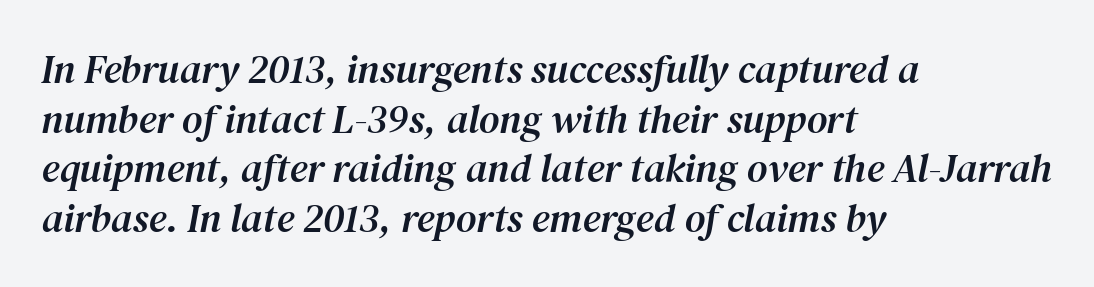
{"serif": "yes", "italic": "yes", "lean": "right", "slant_degrees": 12, "width": "normal", "stroke_contrast": "medium", "x_height": "medium", "monospaced": "no", "underline": "no", "align": "left", "line_spacing_ratio": 1.24, "letter_spacing": "normal", "letter_spacing_em": 0.0, "glyph_px": 40}
